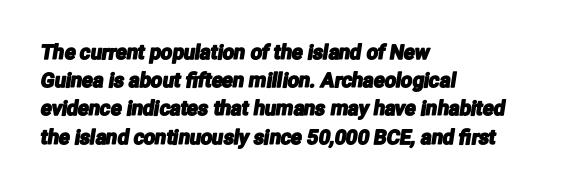
Unmarked baselines from the first word to the last. Words appear dense and cohesive because spacing is normal. Regarding leading, the lines here are spaced in the standard way. Each line starts at the same left margin while the right side varies.
